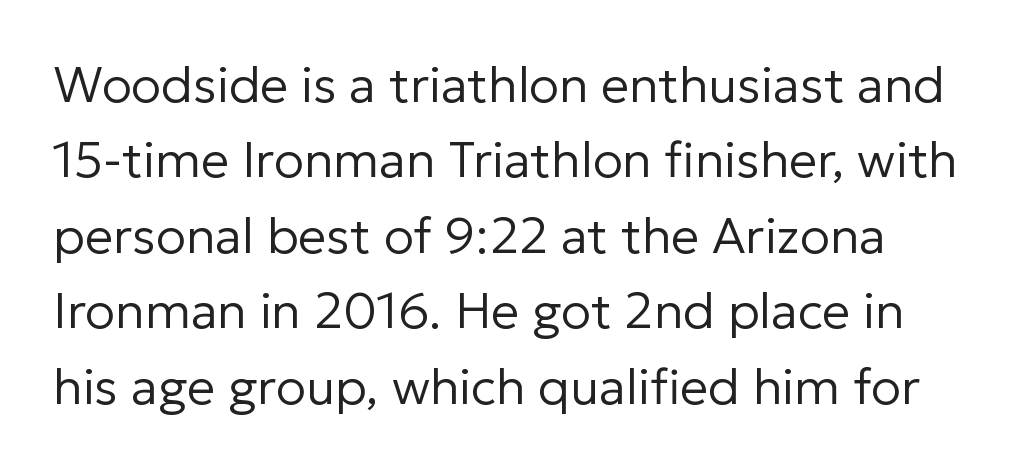
{"serif": "no", "italic": "no", "bold": "no", "weight": "regular", "width": "normal", "stroke_contrast": "low", "x_height": "medium", "monospaced": "no", "underline": "no", "line_spacing": "normal", "line_spacing_ratio": 1.51, "letter_spacing": "normal", "letter_spacing_em": 0.0, "glyph_px": 50}
